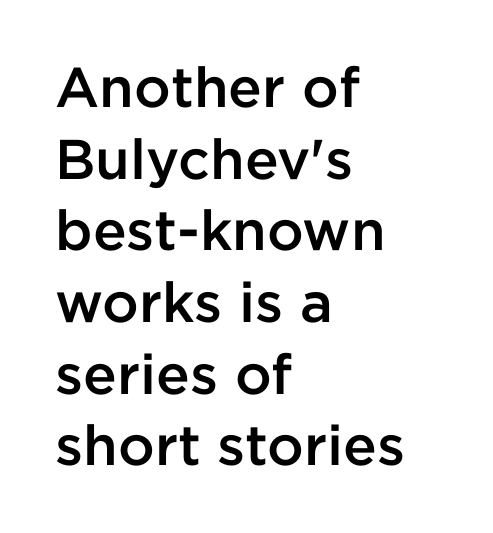
{"serif": "no", "italic": "no", "bold": "semi", "weight": "semibold", "width": "normal", "stroke_contrast": "low", "x_height": "medium", "monospaced": "no", "underline": "no", "align": "left", "line_spacing": "normal", "line_spacing_ratio": 1.28, "letter_spacing": "normal", "letter_spacing_em": 0.0, "glyph_px": 56}
